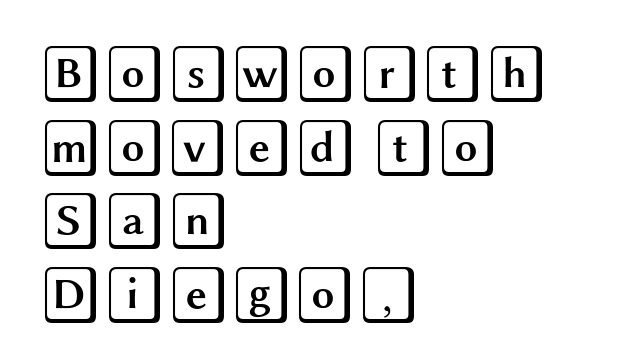
{"italic": "no", "width": "wide", "x_height": "large", "underline": "no", "align": "left", "line_spacing": "normal", "line_spacing_ratio": 1.27, "letter_spacing": "normal", "letter_spacing_em": 0.0, "glyph_px": 58}
